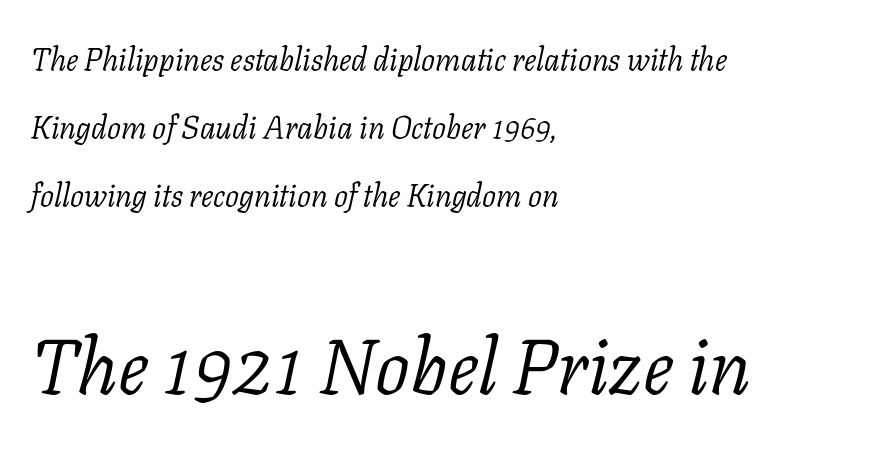
The image shows 77 px light serif type, italic (leaning right); set left-aligned, loose line spacing (2.2x), normal letter spacing, not underlined; the second (bottom) block is 2.48x larger; low stroke contrast and a medium x-height.
